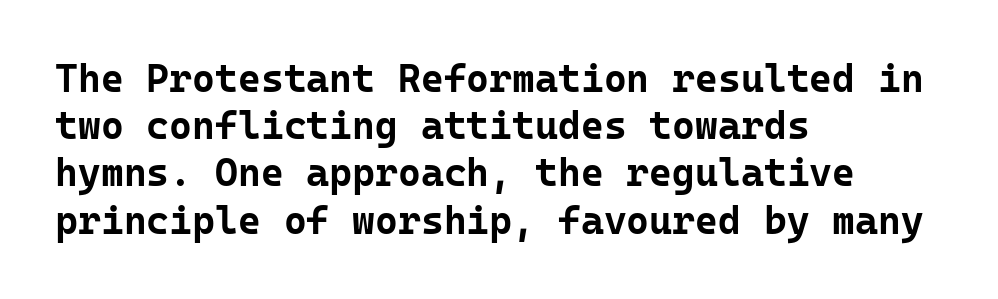
Each row of text sits above clean, open space. You could count columns in this text — the font is strictly monospaced. Short note: letters normally spaced. This sample uses a sans-serif face.
